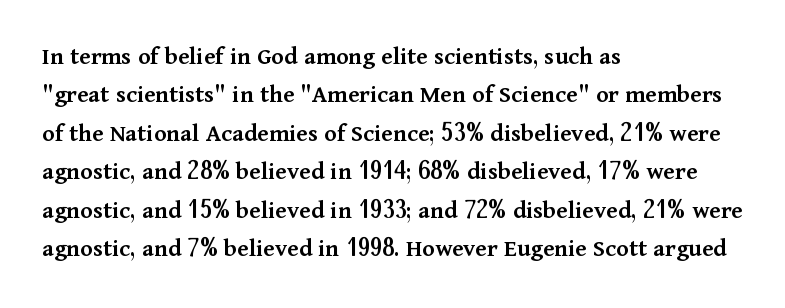
The lines are quadded left. Short note: letters normally spaced. Just letters on the line, the space beneath them empty. Look at the stroke-to-counter ratio: somewhat heavy, a semibold. Regular leading.
